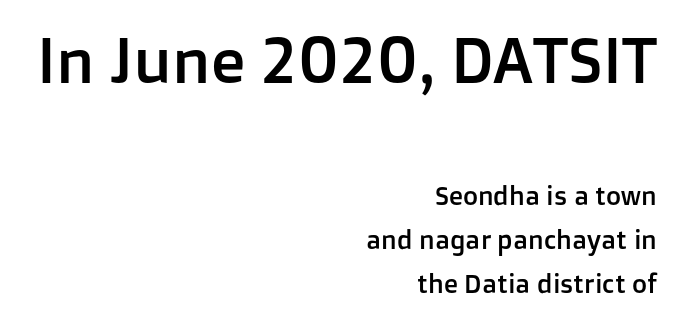
The image shows 64 px sans-serif type, upright; set right-aligned, normal line spacing (1.7x), normal letter spacing, not underlined; the first (top) block is 2.46x larger; low stroke contrast and a medium x-height.
